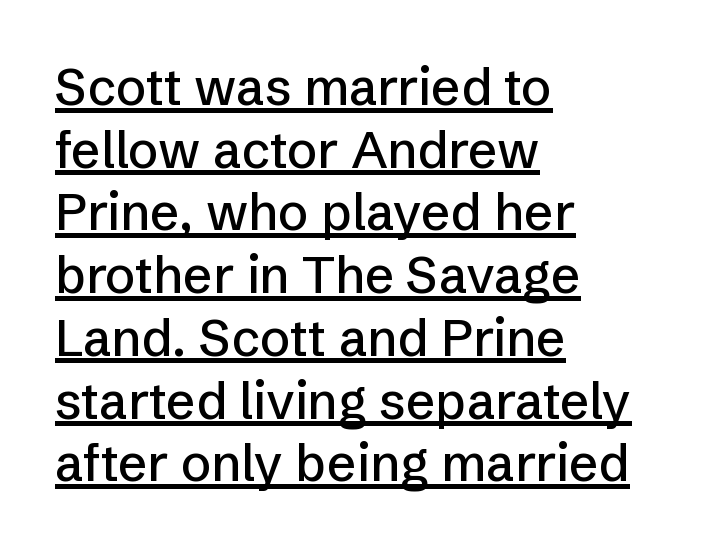
Q: Is the text italic (slanted)? A: No, it is upright.
Q: Is the typeface a serif or a sans-serif typeface? A: Sans-serif.
Q: Is the text underlined? A: Yes.
Q: How is the paragraph aligned? A: Left-aligned.
Q: Is the spacing between letters normal or unusually wide? A: Normal.
Q: Width (condensed, normal, or wide)? A: Normal.
Q: Stroke contrast? A: Low.
Q: x-height? A: Medium.
Q: Monospaced? A: No.
